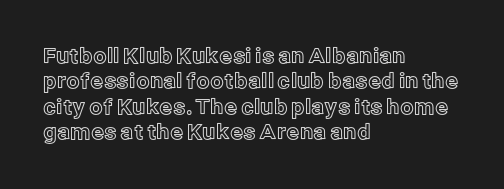
{"italic": "no", "underline": "no", "align": "left", "line_spacing_ratio": 1.21, "letter_spacing": "normal", "letter_spacing_em": 0.0, "glyph_px": 21}
